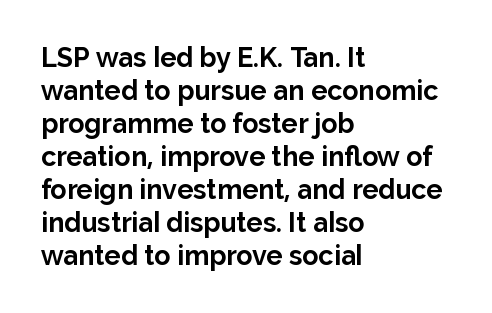
Q: Is the text bold? A: Yes.
Q: Is the text italic (slanted)? A: No, it is upright.
Q: Is the text underlined? A: No.
Q: How is the paragraph aligned? A: Left-aligned.
Q: Is the spacing between letters normal or unusually wide? A: Normal.
